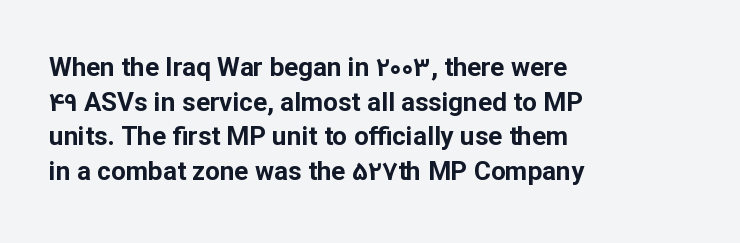
Q: Is the text bold? A: Yes.
Q: Is the text italic (slanted)? A: No, it is upright.
Q: Is the text underlined? A: No.
Q: How is the paragraph aligned? A: Left-aligned.
Q: Is the spacing between letters normal or unusually wide? A: Normal.
Q: Is the spacing between lines tight, normal or loose? A: Normal.
